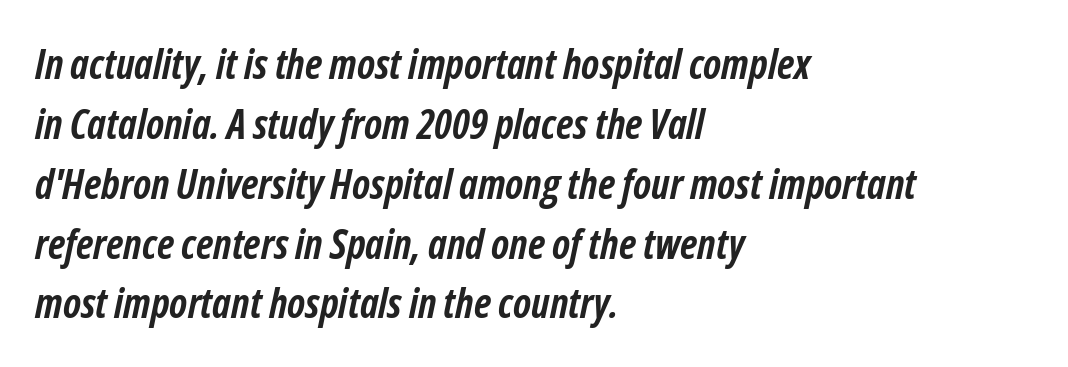
The strokes are fattened all the way to bold. This block has exactly the height ordinary leading produces. Underline: absent. One-word summary of the alignment: left. In terms of posture, this sample is oblique.
